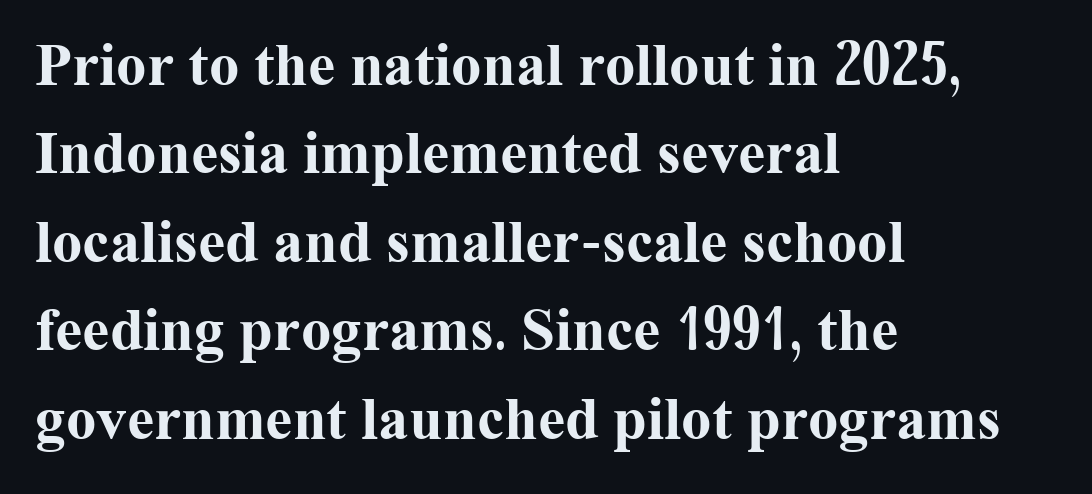
The image shows 61 px bold serif type, upright; set left-aligned, normal line spacing (1.45x), normal letter spacing, not underlined; medium stroke contrast and a medium x-height.
